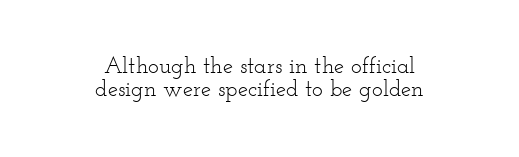
The image shows 23 px text type, upright; set centered, tight line spacing (0.98x), normal letter spacing, not underlined.
